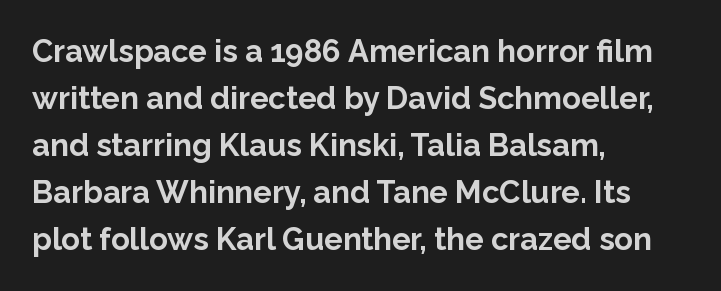
Q: Is the text bold? A: Yes.
Q: Is the text italic (slanted)? A: No, it is upright.
Q: Is the typeface a serif or a sans-serif typeface? A: Sans-serif.
Q: Is the text underlined? A: No.
Q: How is the paragraph aligned? A: Left-aligned.
Q: Is the spacing between letters normal or unusually wide? A: Normal.
Q: Is the spacing between lines tight, normal or loose? A: Normal.
Q: Width (condensed, normal, or wide)? A: Normal.
Q: Stroke contrast? A: Low.
Q: x-height? A: Medium.
Q: Monospaced? A: No.
